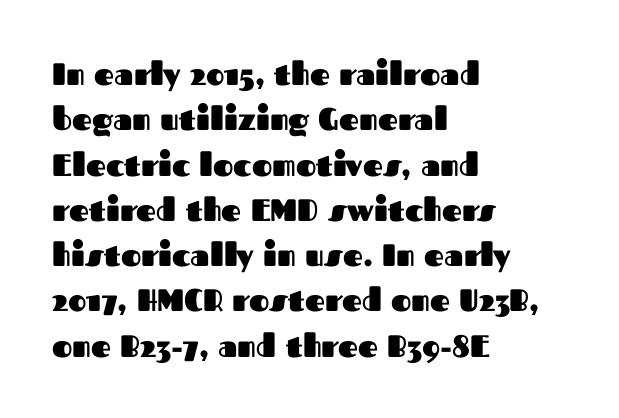
Q: Is the text bold? A: Yes.
Q: Is the text italic (slanted)? A: No, it is upright.
Q: Is the typeface a serif or a sans-serif typeface? A: Sans-serif.
Q: Is the text underlined? A: No.
Q: How is the paragraph aligned? A: Left-aligned.
Q: Is the spacing between letters normal or unusually wide? A: Normal.
Q: Is the spacing between lines tight, normal or loose? A: Normal.
Q: Width (condensed, normal, or wide)? A: Normal.
Q: Stroke contrast? A: Medium.
Q: x-height? A: Medium.
Q: Monospaced? A: No.
